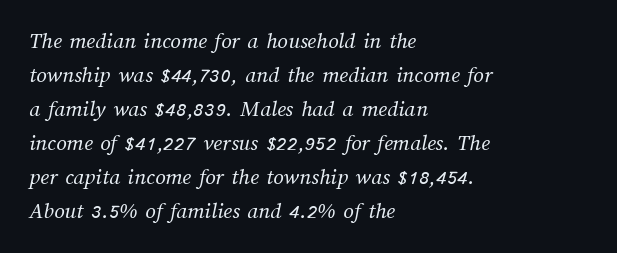
Q: Is the text bold? A: No.
Q: Is the text underlined? A: No.
Q: How is the paragraph aligned? A: Left-aligned.
Q: Is the spacing between letters normal or unusually wide? A: Normal.
Q: Is the spacing between lines tight, normal or loose? A: Normal.
